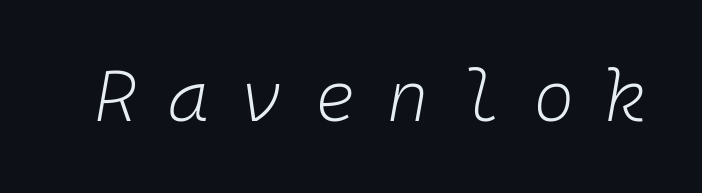
The image shows 71 px light type, italic (leaning right), monospaced; set unusually wide letter spacing (+0.44 em), not underlined; low stroke contrast and a medium x-height.
